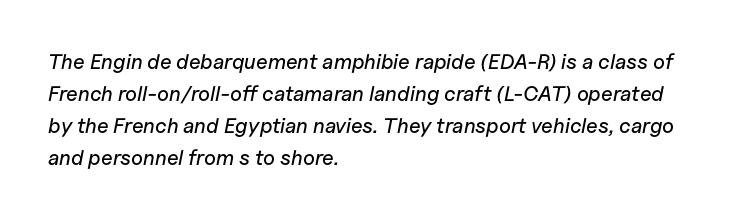
There is no visible air inserted between adjacent glyphs. Clear beneath every line of the passage. Reading down the block, your eye returns to a fixed left position each line. The axis of the letterforms is tilted away from vertical. The lines sit at an ordinary, default distance from one another.
